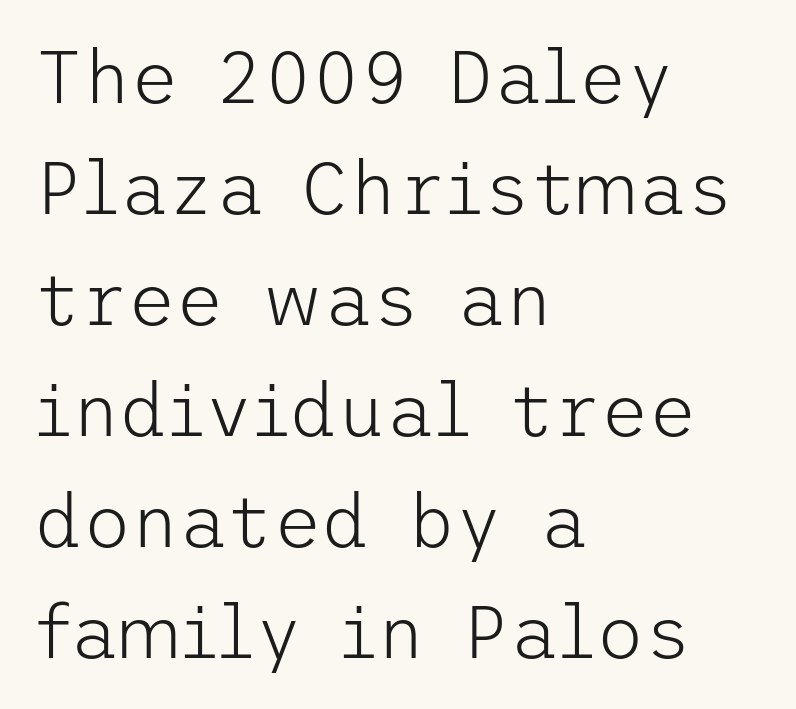
Does the copy run flush right? No — it runs flush left. A typesetter would call this zero additional tracking. Is this a heavy cut? Hardly; it is regular or lighter. Tall strokes in this sample are plumb rather than angled. A clean baseline with only descenders dipping below it.
